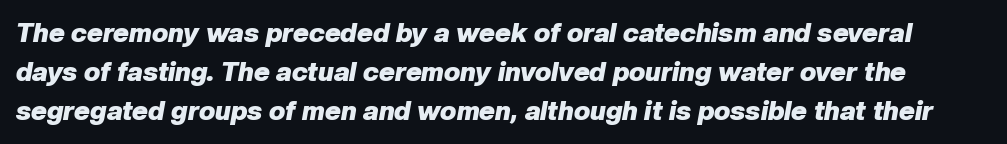
Spacing between characters is what you'd get straight out of the box. If you measured baseline to baseline, you'd find a middling distance. Style check: oblique. The rendering uses a bold face; every stroke is thick and dark. Descenders are the only things crossing below the line.
